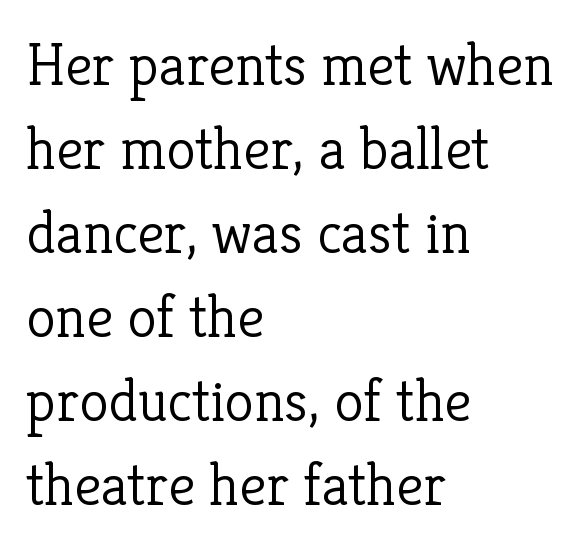
Q: Is the text bold? A: No.
Q: Is the text italic (slanted)? A: No, it is upright.
Q: Is the typeface a serif or a sans-serif typeface? A: Serif.
Q: Is the text underlined? A: No.
Q: How is the paragraph aligned? A: Left-aligned.
Q: Is the spacing between letters normal or unusually wide? A: Normal.
Q: Is the spacing between lines tight, normal or loose? A: Normal.
Q: Width (condensed, normal, or wide)? A: Normal.
Q: Stroke contrast? A: Low.
Q: x-height? A: Medium.
Q: Monospaced? A: No.
